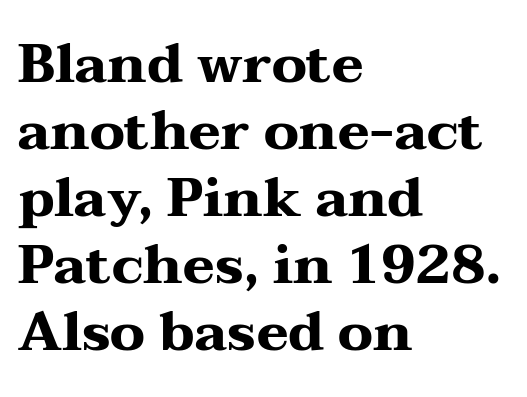
The image shows 54 px heavy, wide serif type, upright; set left-aligned, line spacing 1.24x, normal letter spacing, not underlined; medium stroke contrast and a medium x-height.
